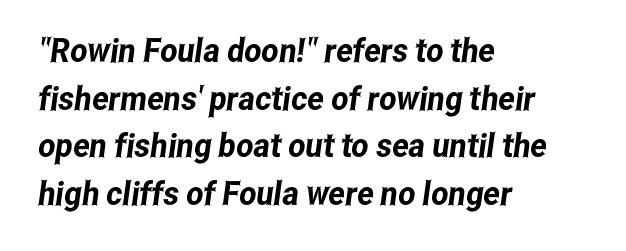
Beneath every word, the page is bare. Tracking value appears to be zero — textbook default spacing. Caption: multi-line text, flush left, ragged right. If you measured baseline to baseline, you'd find a middling distance.
